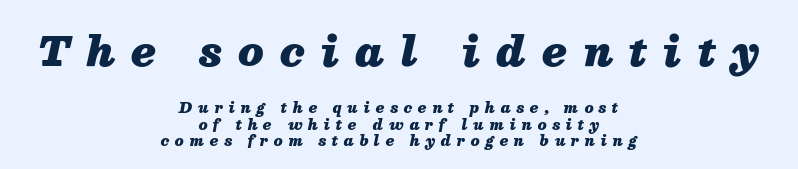
Q: Is the text bold? A: Yes.
Q: Is the text italic (slanted)? A: Yes, it leans right by about 13 degrees.
Q: Is the text underlined? A: No.
Q: How is the paragraph aligned? A: Centered.
Q: Is the spacing between letters normal or unusually wide? A: Unusually wide.
Q: Which block of text is set in a larger size, the first (top) or the second (bottom)? A: The first (top) one.
Q: Width (condensed, normal, or wide)? A: Normal.
Q: Stroke contrast? A: Medium.
Q: x-height? A: Medium.
Q: Monospaced? A: No.
